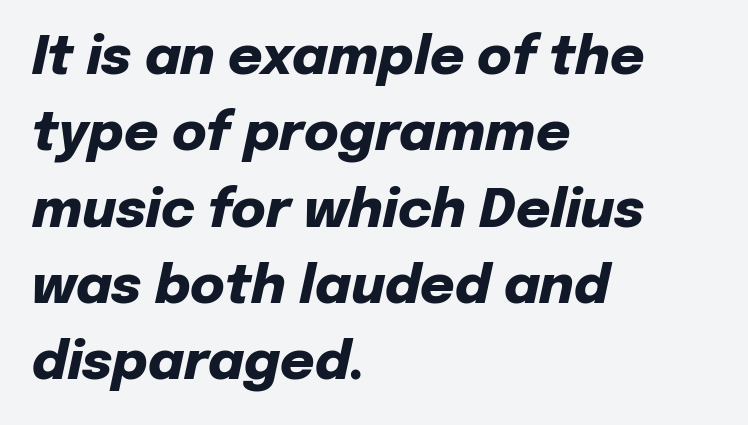
{"italic": "yes", "lean": "right", "slant_degrees": 12, "bold": "yes", "weight": "heavy", "width": "normal", "stroke_contrast": "low", "x_height": "medium", "monospaced": "no", "underline": "no", "align": "left", "line_spacing": "normal", "line_spacing_ratio": 1.44, "letter_spacing": "normal", "letter_spacing_em": 0.0, "glyph_px": 53}
